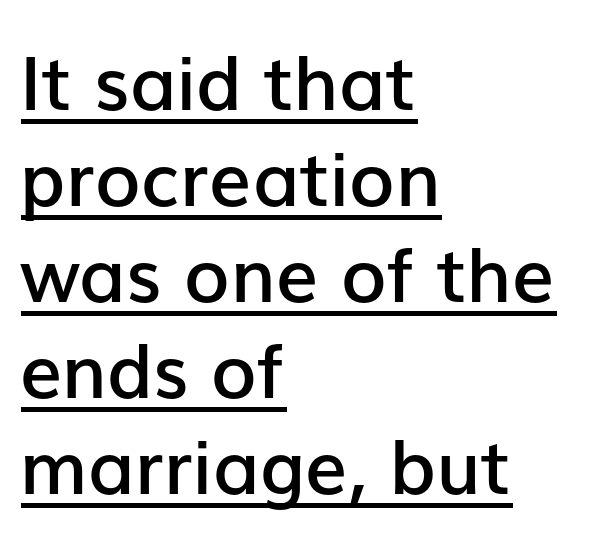
The rendering shows plain stroke endings on the letterforms — a sans-serif design. Left-aligned paragraph, ragged on the right. The rendering keeps characters at their native spacing. The rendering uses natural spacing where letterforms have individual widths. Italic: no, the glyphs are upright roman. Honestly, the row spacing looks completely unremarkable.
